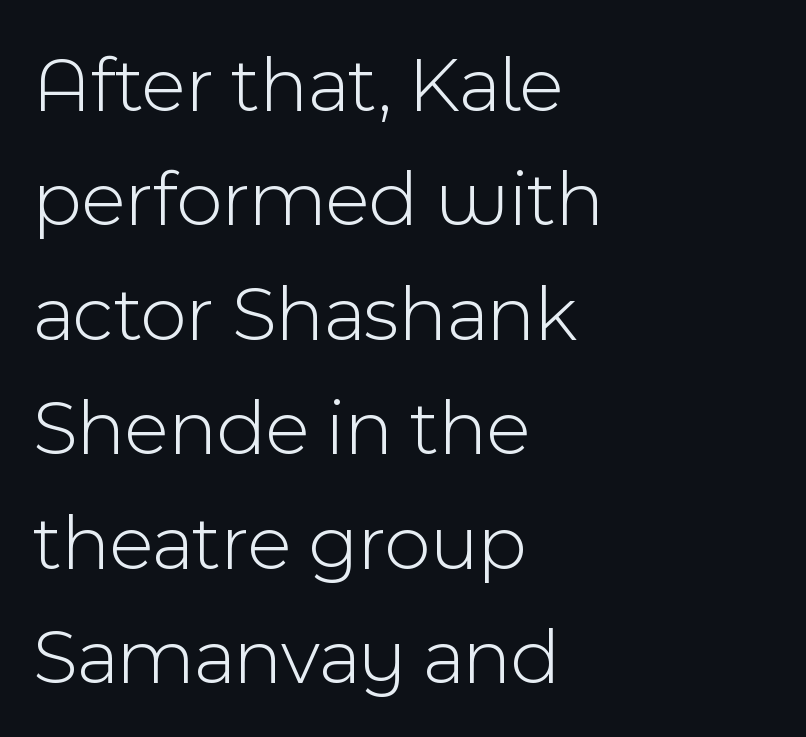
{"serif": "no", "italic": "no", "bold": "no", "weight": "light", "width": "normal", "x_height": "medium", "monospaced": "no", "underline": "no", "align": "left", "line_spacing": "normal", "line_spacing_ratio": 1.43, "letter_spacing": "normal", "letter_spacing_em": 0.0, "glyph_px": 80}
